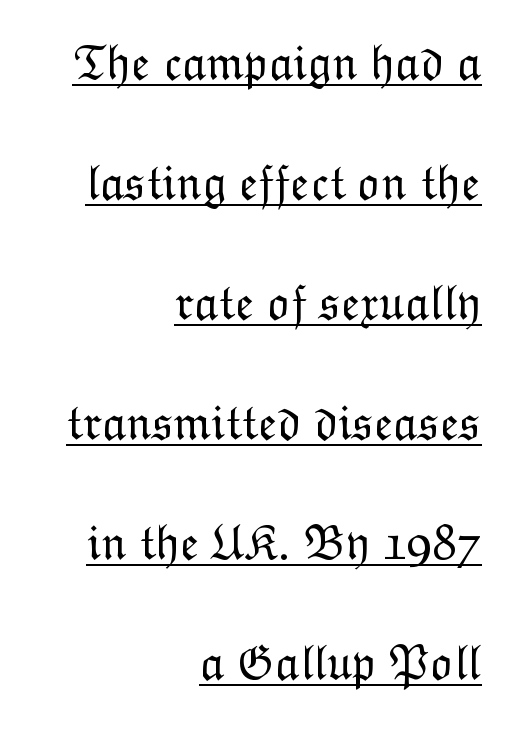
The image shows 49 px light type, upright; set right-aligned, loose line spacing (2.45x), normal letter spacing, underlined; low stroke contrast and a medium x-height.
